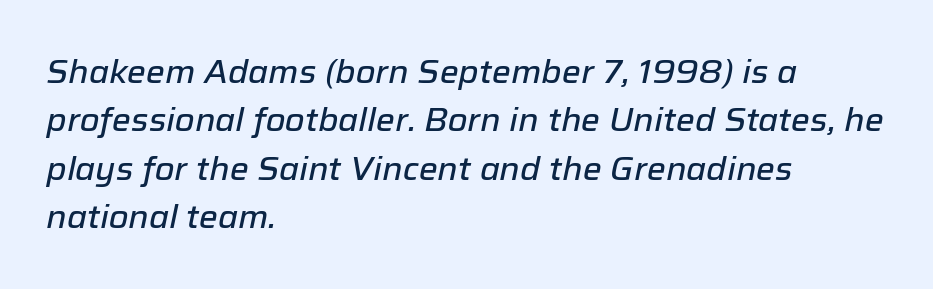
The rendering applies a slant to the glyphs. These lines are rendered in a variable-pitch font. The letterforms sit shoulder to shoulder at normal distance. Has an underline been added? It has not.
